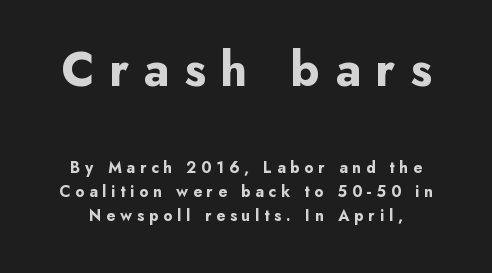
Bigger letters appear in the top chunk; the bottom chunk is reduced. Are there feet on the stems? There aren't — it's a sans. Observe the wide spacing: letters keep a clear distance from each other. The words here are not underlined.
